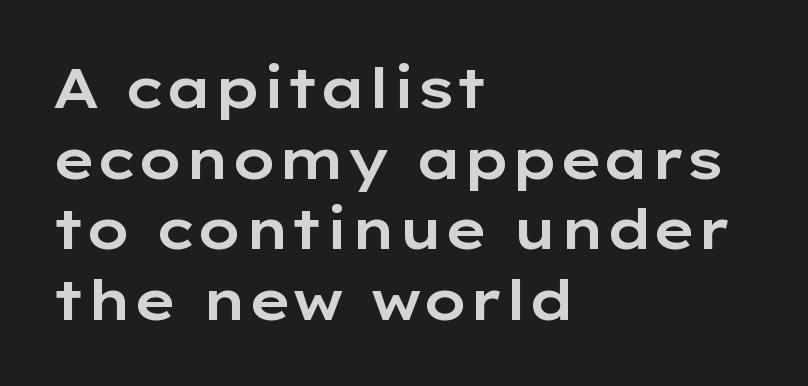
Note the varied advance widths — an 'i' is clearly narrower than an 'm'. Is the letter spacing exaggerated? No — it looks like the ordinary default. These lines are composed in type without serifs. The rows are spaced the way most documents space them.
